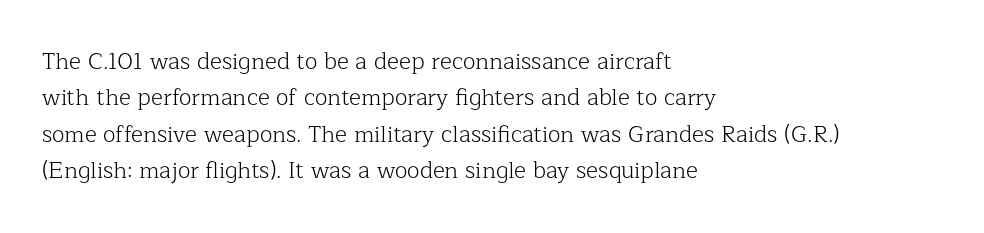
The image shows 23 px text type, upright; set left-aligned, normal line spacing (1.58x), normal letter spacing, not underlined.
